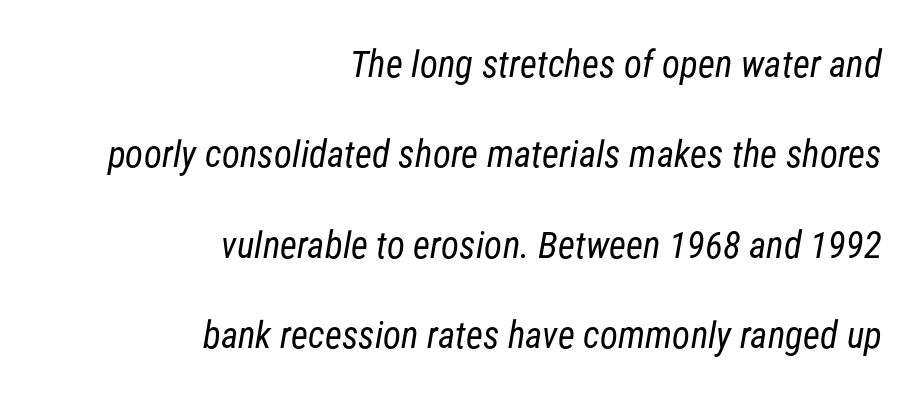
Q: Is the text bold? A: No.
Q: Is the typeface a serif or a sans-serif typeface? A: Sans-serif.
Q: Is the text underlined? A: No.
Q: How is the paragraph aligned? A: Right-aligned.
Q: Is the spacing between letters normal or unusually wide? A: Normal.
Q: Is the spacing between lines tight, normal or loose? A: Loose.
Q: Width (condensed, normal, or wide)? A: Condensed.
Q: Stroke contrast? A: Low.
Q: x-height? A: Medium.
Q: Monospaced? A: No.
